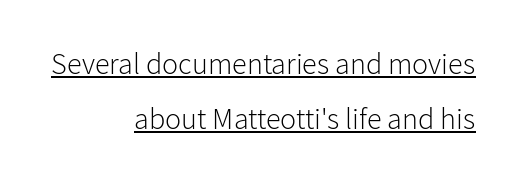
Q: Is the text bold? A: No.
Q: Is the text italic (slanted)? A: No, it is upright.
Q: Is the typeface a serif or a sans-serif typeface? A: Sans-serif.
Q: Is the text underlined? A: Yes.
Q: How is the paragraph aligned? A: Right-aligned.
Q: Is the spacing between letters normal or unusually wide? A: Normal.
Q: Width (condensed, normal, or wide)? A: Normal.
Q: Stroke contrast? A: Low.
Q: x-height? A: Medium.
Q: Monospaced? A: No.
